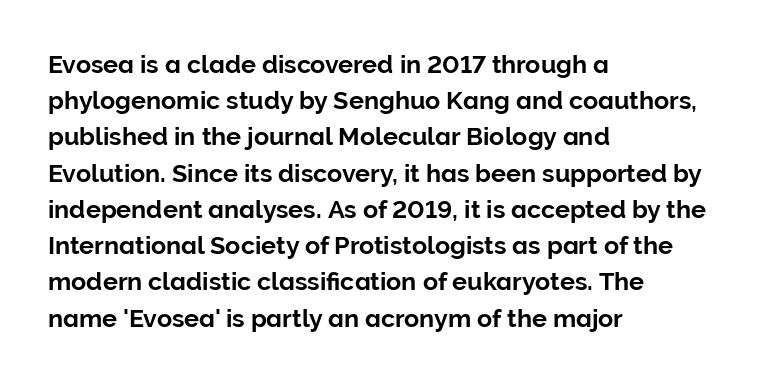
The image shows 25 px text type, upright; set left-aligned, normal line spacing (1.45x), normal letter spacing, not underlined.
